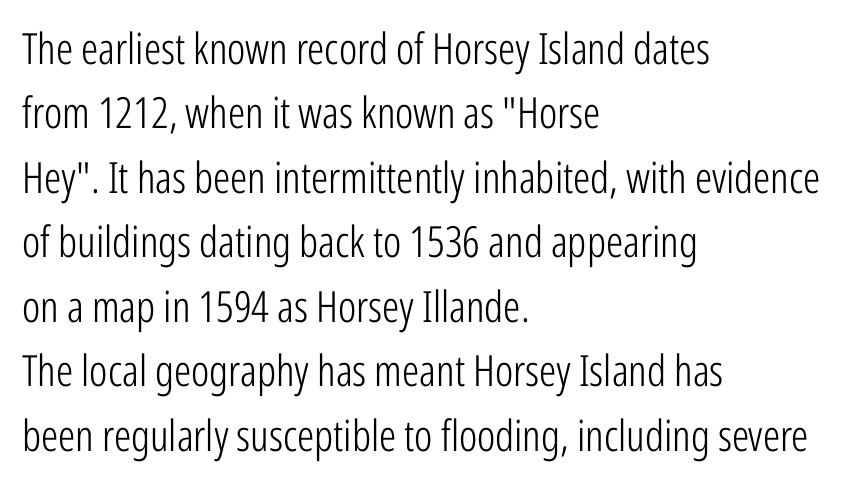
The ragged edge is on the right, which tells us the setting is flush left. Honestly, there is no underline to notice here at all. Vertical stems look standard width or narrower in stroke. Ordinary non-slanted type is in use. This rendering employs a face without finishing strokes, i.e., a sans-serif.
